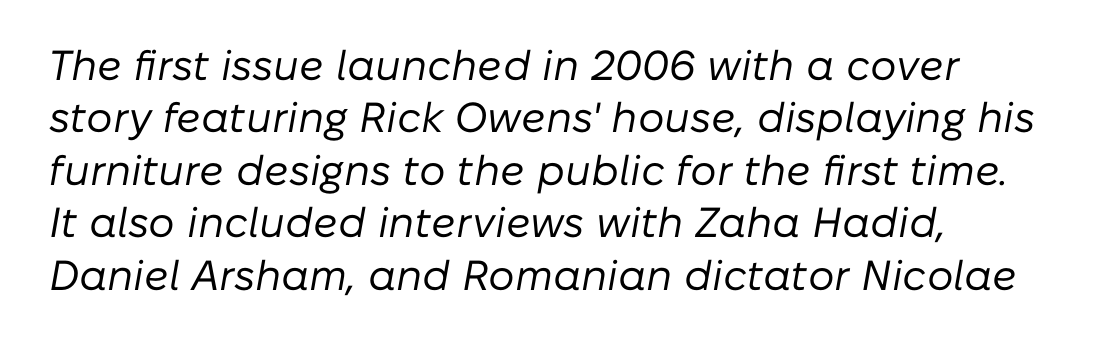
{"italic": "yes", "lean": "right", "slant_degrees": 10, "bold": "no", "weight": "regular", "width": "normal", "stroke_contrast": "low", "x_height": "medium", "monospaced": "no", "underline": "no", "align": "left", "line_spacing": "normal", "line_spacing_ratio": 1.25, "letter_spacing": "normal", "letter_spacing_em": 0.0, "glyph_px": 42}
